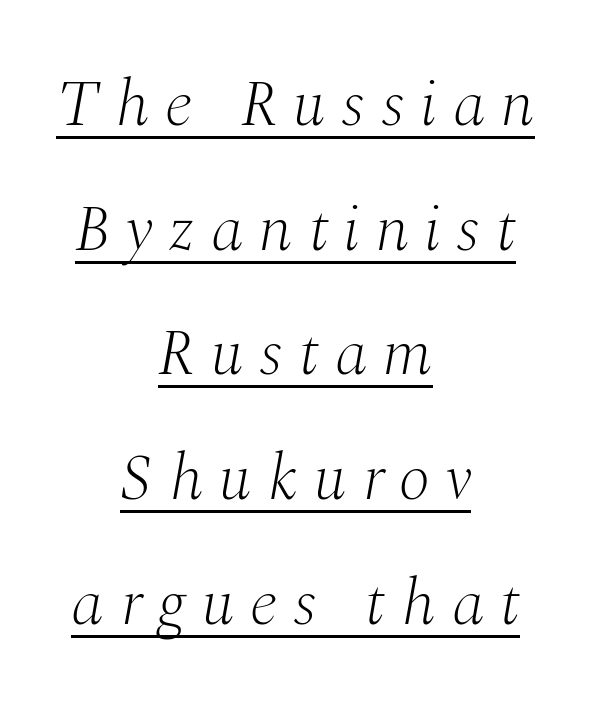
Leftover space on each line is divided equally before and after the words. The designer went with a serif here, giving each stem small feet. Is this a heavy cut? Hardly; it is regular or lighter. Looking at the ascenders, they clearly lean.
